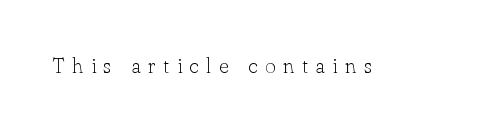
{"italic": "no", "bold": "no", "underline": "no", "letter_spacing": "wide", "letter_spacing_em": 0.36, "glyph_px": 21}
